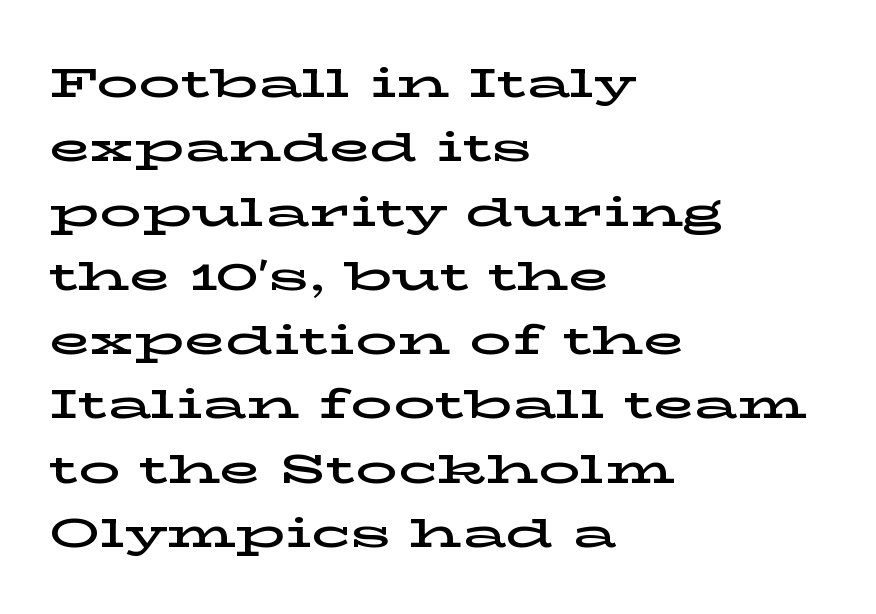
Q: Is the text italic (slanted)? A: No, it is upright.
Q: Is the typeface a serif or a sans-serif typeface? A: Serif.
Q: Is the text underlined? A: No.
Q: How is the paragraph aligned? A: Left-aligned.
Q: Is the spacing between letters normal or unusually wide? A: Normal.
Q: Is the spacing between lines tight, normal or loose? A: Normal.
Q: Width (condensed, normal, or wide)? A: Wide.
Q: Stroke contrast? A: Low.
Q: x-height? A: Medium.
Q: Monospaced? A: No.
